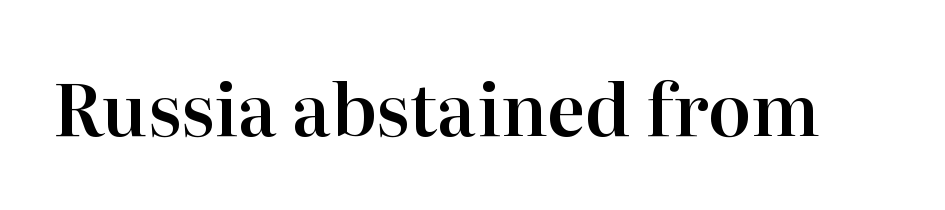
The image shows 71 px serif type, upright; set normal letter spacing, not underlined; high stroke contrast and a medium x-height.
